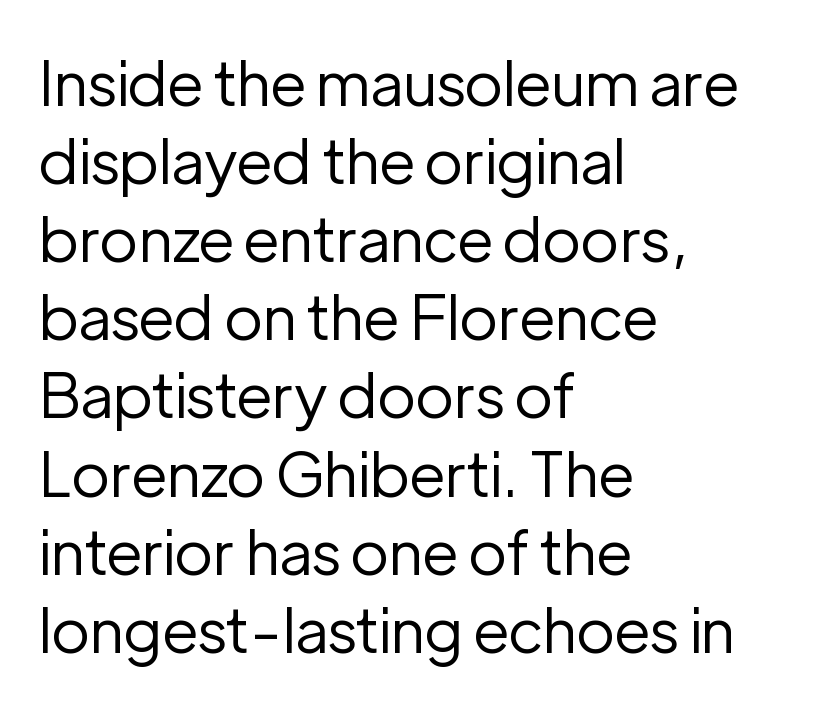
The image shows 62 px regular-weight sans-serif type, upright; set left-aligned, normal line spacing (1.26x), normal letter spacing, not underlined; low stroke contrast and a medium x-height.
